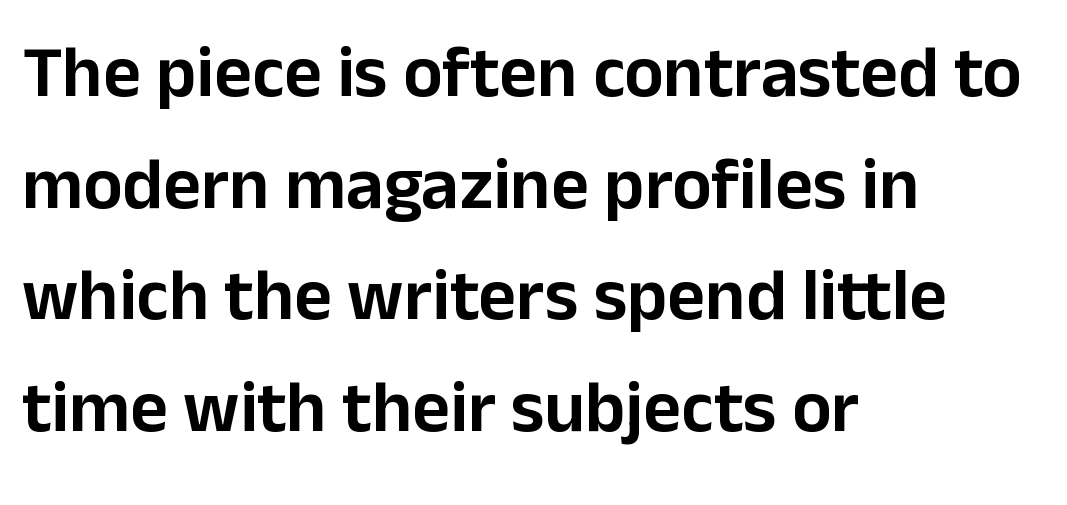
{"serif": "no", "italic": "no", "width": "normal", "stroke_contrast": "low", "x_height": "medium", "monospaced": "no", "underline": "no", "align": "left", "line_spacing": "normal", "line_spacing_ratio": 1.53, "letter_spacing": "normal", "letter_spacing_em": 0.0, "glyph_px": 73}
